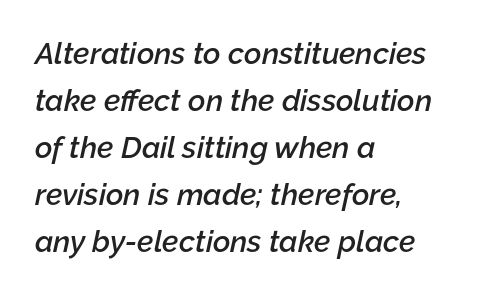
Q: Is the text bold? A: Semi-bold.
Q: Is the text italic (slanted)? A: Yes, it leans right by about 12 degrees.
Q: Is the text underlined? A: No.
Q: How is the paragraph aligned? A: Left-aligned.
Q: Is the spacing between letters normal or unusually wide? A: Normal.
Q: Is the spacing between lines tight, normal or loose? A: Normal.
Q: Width (condensed, normal, or wide)? A: Normal.
Q: Stroke contrast? A: Low.
Q: x-height? A: Medium.
Q: Monospaced? A: No.
